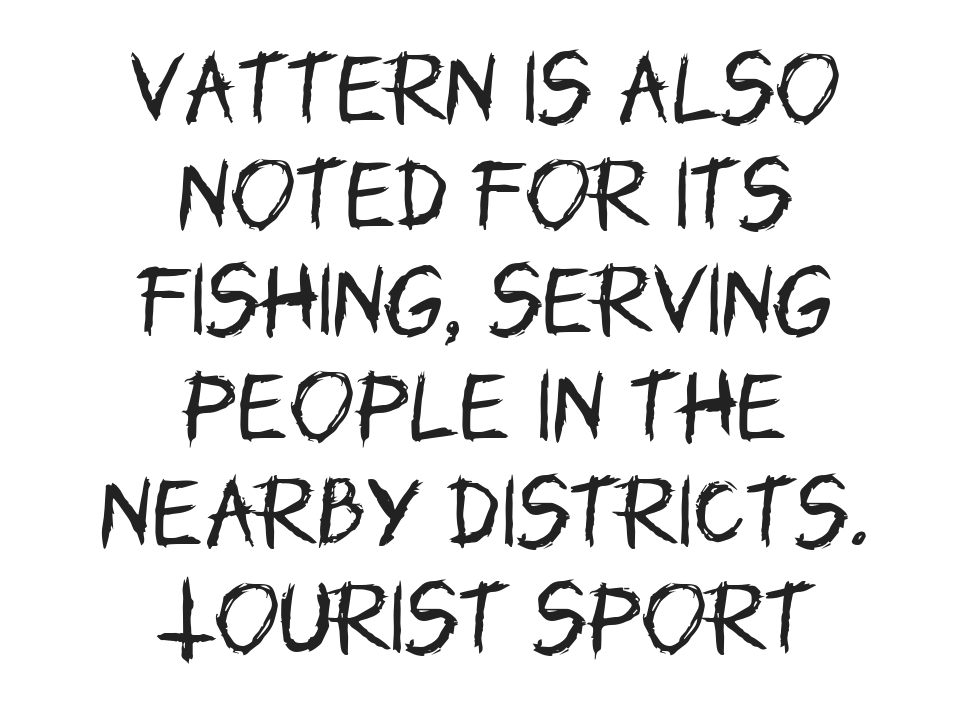
Q: Is the text bold? A: No.
Q: Is the text italic (slanted)? A: No, it is upright.
Q: Is the typeface a serif or a sans-serif typeface? A: Sans-serif.
Q: Is the text underlined? A: No.
Q: How is the paragraph aligned? A: Centered.
Q: Is the spacing between letters normal or unusually wide? A: Normal.
Q: Is the spacing between lines tight, normal or loose? A: Normal.
Q: Width (condensed, normal, or wide)? A: Condensed.
Q: Stroke contrast? A: Low.
Q: x-height? A: Large.
Q: Monospaced? A: No.
